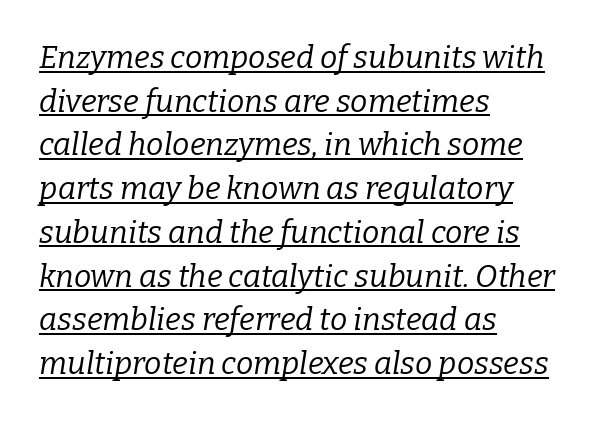
{"serif": "yes", "italic": "yes", "lean": "right", "slant_degrees": 9, "bold": "no", "weight": "regular", "width": "normal", "stroke_contrast": "low", "x_height": "medium", "monospaced": "no", "underline": "yes", "align": "left", "line_spacing": "normal", "line_spacing_ratio": 1.41, "letter_spacing": "normal", "letter_spacing_em": 0.0, "glyph_px": 31}
